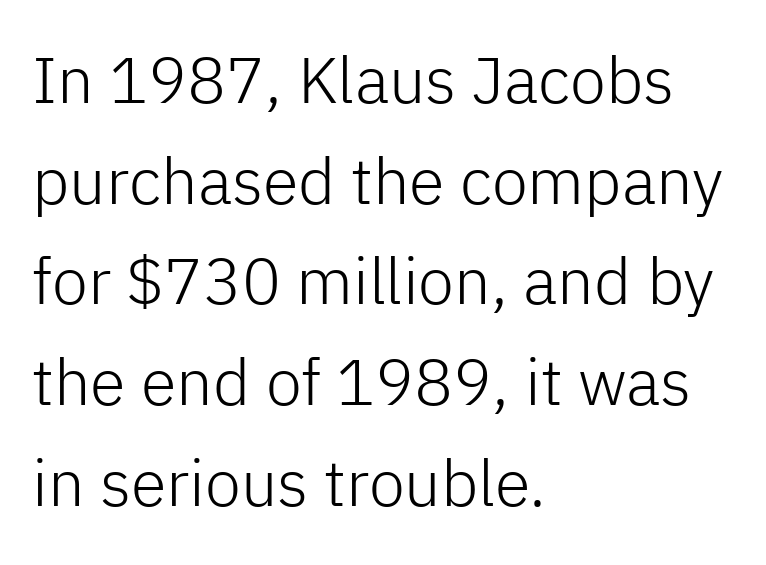
The image shows 65 px light sans-serif type, upright; set left-aligned, normal line spacing (1.55x), normal letter spacing, not underlined; low stroke contrast and a medium x-height.
